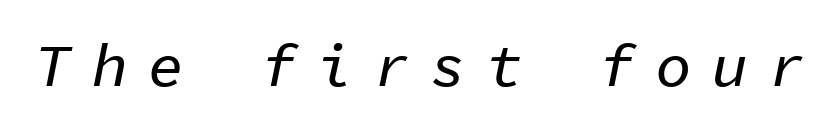
{"italic": "yes", "lean": "right", "slant_degrees": 11, "width": "normal", "stroke_contrast": "low", "x_height": "medium", "monospaced": "yes", "underline": "no", "letter_spacing": "wide", "letter_spacing_em": 0.34, "glyph_px": 60}
